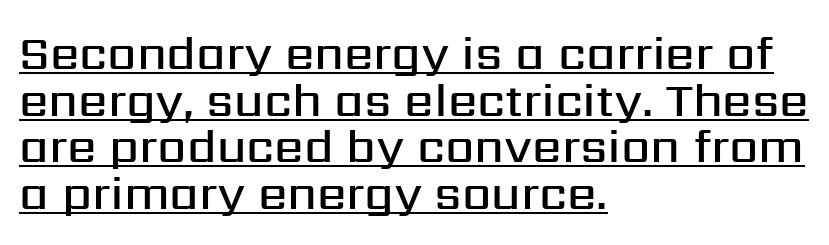
Q: Is the text bold? A: Semi-bold.
Q: Is the text italic (slanted)? A: No, it is upright.
Q: Is the typeface a serif or a sans-serif typeface? A: Sans-serif.
Q: Is the text underlined? A: Yes.
Q: How is the paragraph aligned? A: Left-aligned.
Q: Is the spacing between letters normal or unusually wide? A: Normal.
Q: Is the spacing between lines tight, normal or loose? A: Tight.
Q: Width (condensed, normal, or wide)? A: Normal.
Q: Stroke contrast? A: Medium.
Q: x-height? A: Medium.
Q: Monospaced? A: No.
